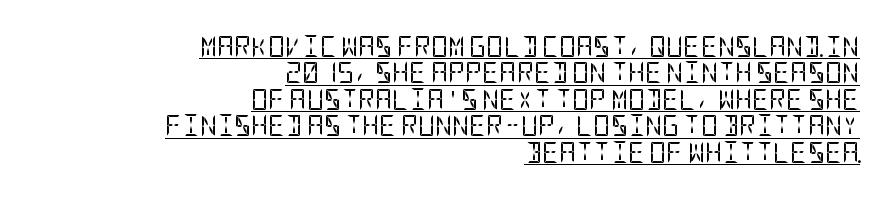
{"italic": "no", "bold": "no", "underline": "yes", "align": "right", "line_spacing": "normal", "line_spacing_ratio": 1.26, "letter_spacing": "normal", "letter_spacing_em": 0.0, "glyph_px": 21}
